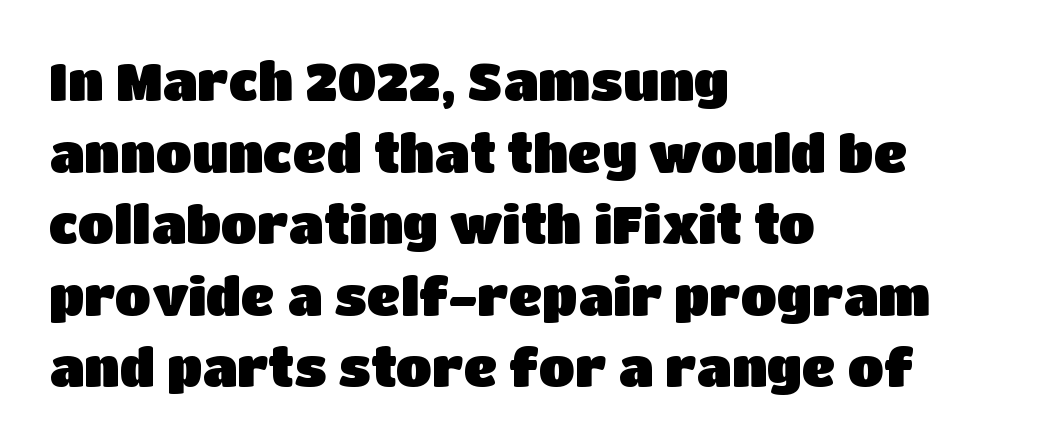
The image shows 53 px sans-serif type, upright; set left-aligned, normal line spacing (1.35x), normal letter spacing, not underlined; low stroke contrast and a large x-height.
